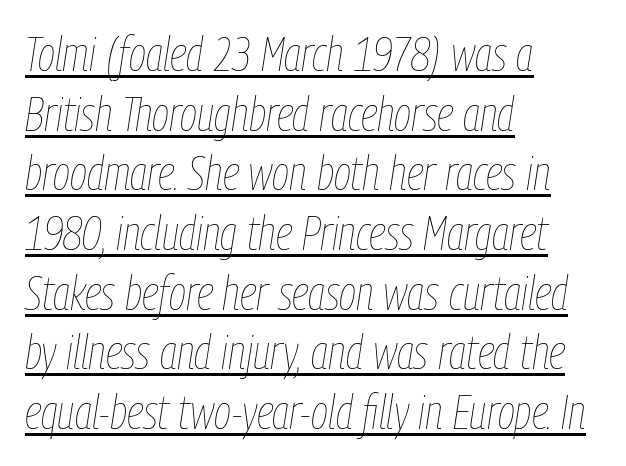
Q: Is the text bold? A: No.
Q: Is the text italic (slanted)? A: Yes, it leans right by about 9 degrees.
Q: Is the text underlined? A: Yes.
Q: How is the paragraph aligned? A: Left-aligned.
Q: Is the spacing between letters normal or unusually wide? A: Normal.
Q: Is the spacing between lines tight, normal or loose? A: Normal.
Q: Width (condensed, normal, or wide)? A: Condensed.
Q: Stroke contrast? A: Low.
Q: x-height? A: Medium.
Q: Monospaced? A: No.
